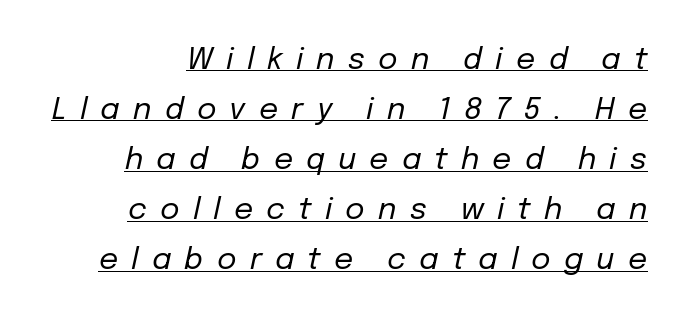
Q: Is the text bold? A: No.
Q: Is the text italic (slanted)? A: Yes, it leans right by about 12 degrees.
Q: Is the text underlined? A: Yes.
Q: Is the spacing between letters normal or unusually wide? A: Unusually wide.
Q: Is the spacing between lines tight, normal or loose? A: Normal.
Q: Width (condensed, normal, or wide)? A: Normal.
Q: Stroke contrast? A: Low.
Q: x-height? A: Medium.
Q: Monospaced? A: No.
